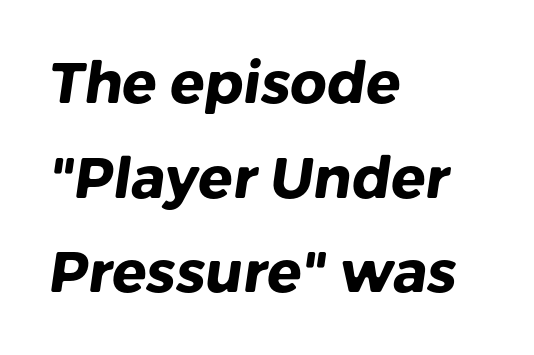
The rendering keeps characters at their native spacing. This sample has the flowing, uneven cadence of proportional lettering. Nothing sits at the stroke ends, so this counts as sans-serif. The face used here has the dense, thick strokes of a bold. Lines of text with bare space underneath. The line-height multiplier appears to be the usual default.
